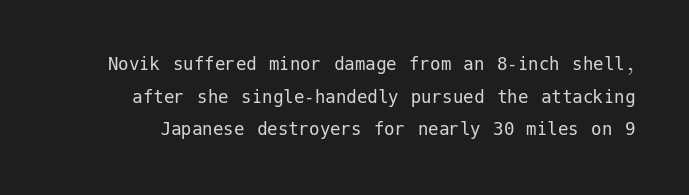
The image shows 21 px text type, upright; set normal line spacing (1.55x), normal letter spacing, not underlined.
